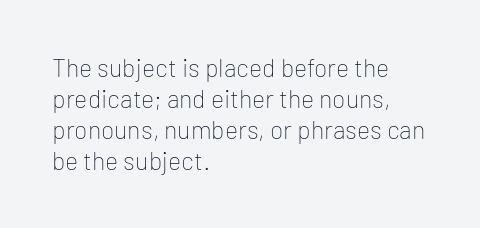
The image shows 25 px text type, upright; set left-aligned, line spacing 1.24x, normal letter spacing, not underlined.
